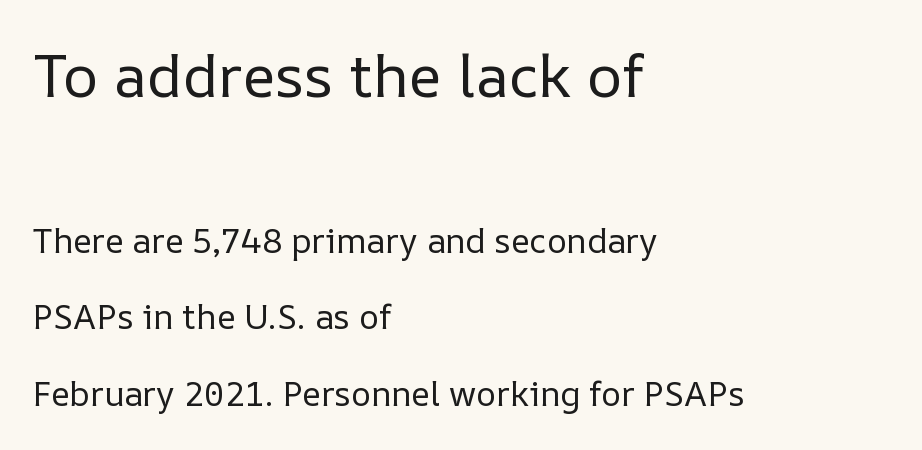
Q: Is the text bold? A: No.
Q: Is the text italic (slanted)? A: No, it is upright.
Q: Is the text underlined? A: No.
Q: How is the paragraph aligned? A: Left-aligned.
Q: Is the spacing between letters normal or unusually wide? A: Normal.
Q: Is the spacing between lines tight, normal or loose? A: Loose.
Q: Which block of text is set in a larger size, the first (top) or the second (bottom)? A: The first (top) one.
Q: Width (condensed, normal, or wide)? A: Normal.
Q: Stroke contrast? A: Low.
Q: x-height? A: Medium.
Q: Monospaced? A: No.
